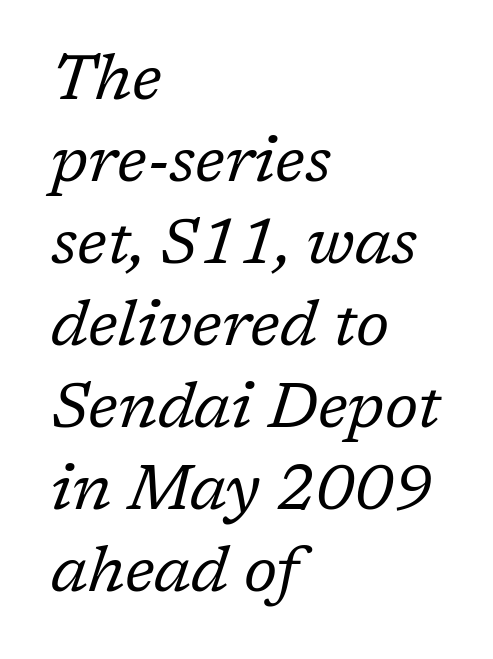
Beneath every word, the page is bare. The letters carry serifs — small finishing strokes at the ends of their stems. Caption: multi-line text, flush left, ragged right. Letter spacing: default. This is oblique type, the kind used for emphasis or titles.
